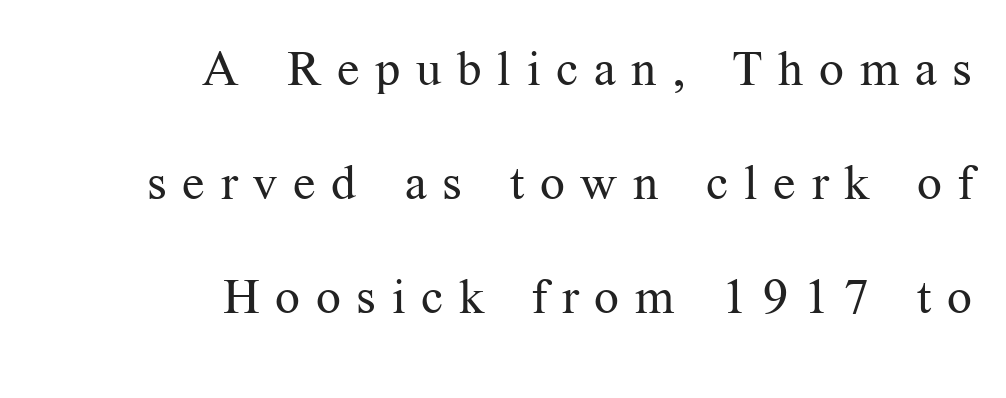
Q: Is the text bold? A: No.
Q: Is the text italic (slanted)? A: No, it is upright.
Q: Is the typeface a serif or a sans-serif typeface? A: Serif.
Q: Is the text underlined? A: No.
Q: How is the paragraph aligned? A: Right-aligned.
Q: Is the spacing between letters normal or unusually wide? A: Unusually wide.
Q: Is the spacing between lines tight, normal or loose? A: Loose.
Q: Width (condensed, normal, or wide)? A: Normal.
Q: Stroke contrast? A: Medium.
Q: x-height? A: Medium.
Q: Monospaced? A: No.
